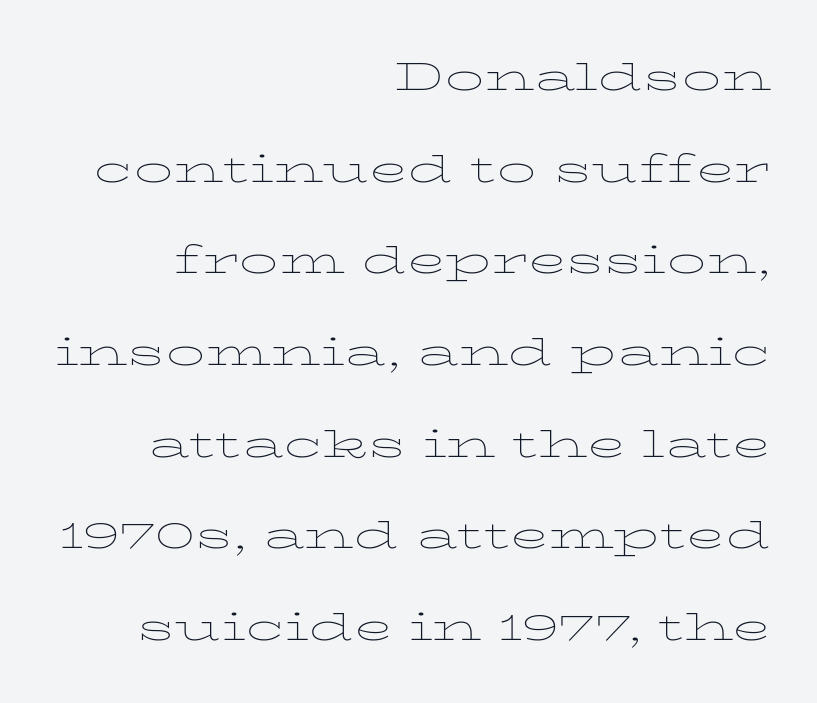
The image shows 39 px thin, wide serif type, upright; set right-aligned, loose line spacing (2.35x), normal letter spacing, not underlined; low stroke contrast and a medium x-height.
